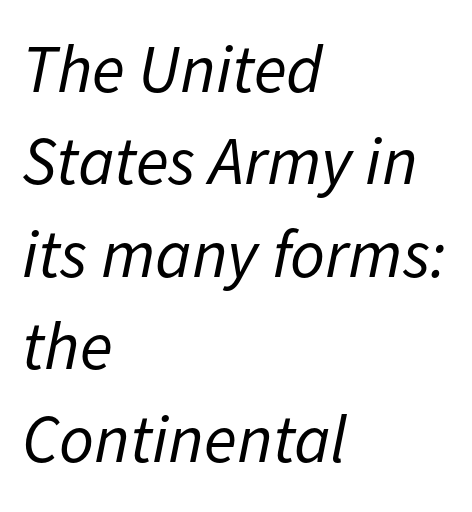
The image shows 68 px regular-weight type, italic (leaning right); set left-aligned, normal line spacing (1.36x), normal letter spacing, not underlined; low stroke contrast and a medium x-height.
